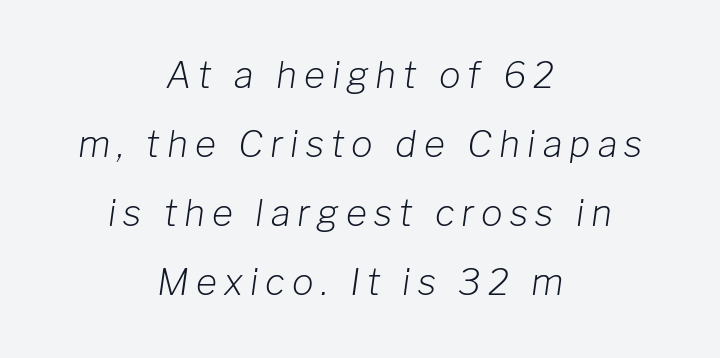
Q: Is the text bold? A: No.
Q: Is the text italic (slanted)? A: Yes, it leans right by about 8 degrees.
Q: Is the text underlined? A: No.
Q: How is the paragraph aligned? A: Centered.
Q: Is the spacing between letters normal or unusually wide? A: Unusually wide.
Q: Is the spacing between lines tight, normal or loose? A: Loose.
Q: Width (condensed, normal, or wide)? A: Normal.
Q: Stroke contrast? A: Low.
Q: x-height? A: Medium.
Q: Monospaced? A: No.
